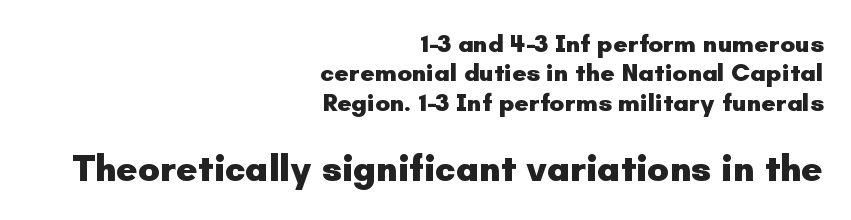
Q: Is the text bold? A: Yes.
Q: Is the text italic (slanted)? A: No, it is upright.
Q: Is the typeface a serif or a sans-serif typeface? A: Sans-serif.
Q: Is the text underlined? A: No.
Q: How is the paragraph aligned? A: Right-aligned.
Q: Is the spacing between letters normal or unusually wide? A: Normal.
Q: Which block of text is set in a larger size, the first (top) or the second (bottom)? A: The second (bottom) one.
Q: Width (condensed, normal, or wide)? A: Normal.
Q: Stroke contrast? A: Low.
Q: x-height? A: Small.
Q: Monospaced? A: No.
